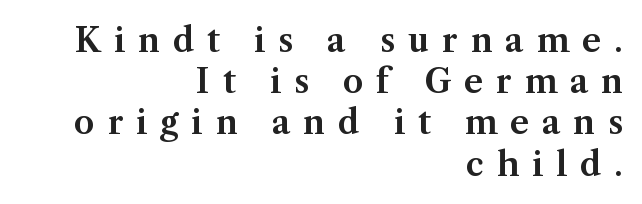
{"serif": "yes", "italic": "no", "width": "normal", "stroke_contrast": "medium", "x_height": "medium", "monospaced": "no", "underline": "no", "align": "right", "line_spacing": "normal", "line_spacing_ratio": 1.25, "letter_spacing": "wide", "letter_spacing_em": 0.39, "glyph_px": 33}
